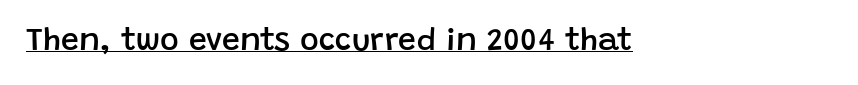
To sum up the face: it is a sans, with no serifs. Glyph-to-glyph distance matches everyday printed text. Quick note: underline on. If you drew a line through each stem, it would be perfectly vertical. The face used here is proportionally spaced, like ordinary book or web type. The typesetting leans somewhat heavy: a semibold.
